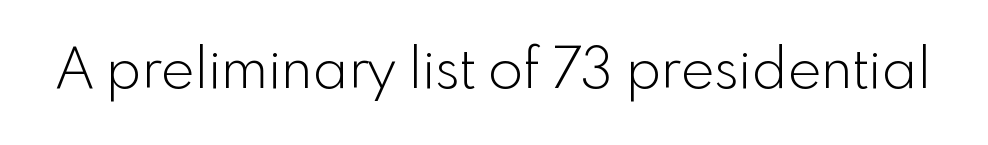
Italic: no, the glyphs are upright roman. Proportional: the letters do not fall into vertical columns. Tracking here is standard; glyphs follow each other at the usual distance. No chunkiness to these letters — they're not bold.
